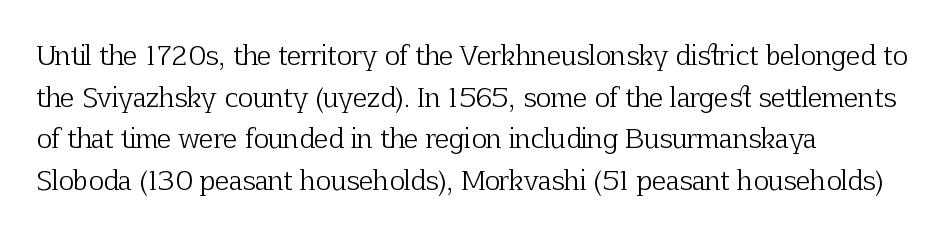
Rule under the text: the space is simply empty. One-word summary of the alignment: left. Stroke thickness stays within the range of a standard reading face or lighter. Rows of type keep a routine distance in the vertical direction. Ascenders rise straight up at ninety degrees. The tracking reads as untouched default to a designer's eye.
